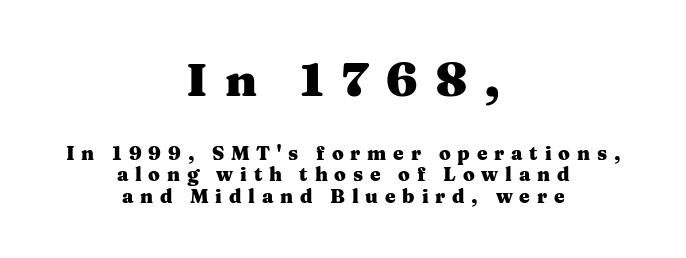
Q: Is the text bold? A: Yes.
Q: Is the text italic (slanted)? A: No, it is upright.
Q: Is the typeface a serif or a sans-serif typeface? A: Serif.
Q: Is the text underlined? A: No.
Q: How is the paragraph aligned? A: Centered.
Q: Is the spacing between letters normal or unusually wide? A: Unusually wide.
Q: Is the spacing between lines tight, normal or loose? A: Tight.
Q: Which block of text is set in a larger size, the first (top) or the second (bottom)? A: The first (top) one.
Q: Width (condensed, normal, or wide)? A: Wide.
Q: Stroke contrast? A: Medium.
Q: x-height? A: Medium.
Q: Monospaced? A: No.
